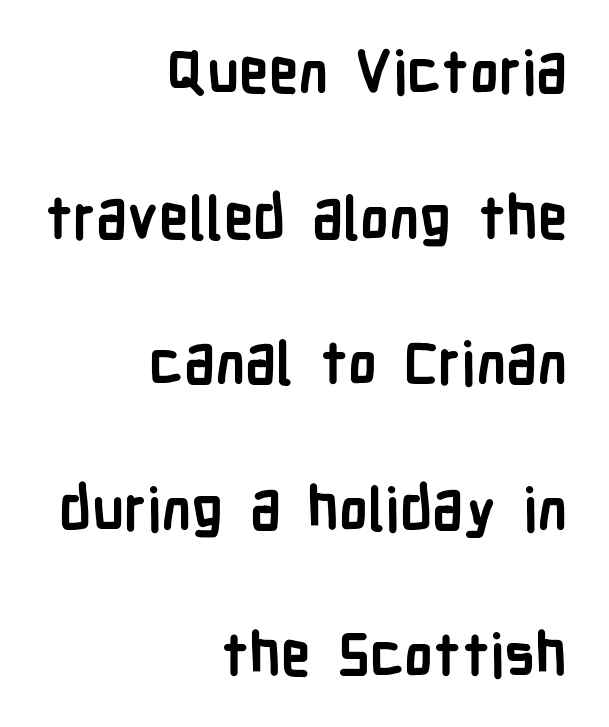
The image shows 59 px semibold, condensed sans-serif type, upright; set right-aligned, loose line spacing (2.47x), normal letter spacing, not underlined; low stroke contrast and a medium x-height.
